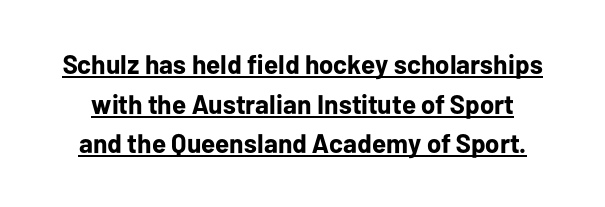
Q: Is the text bold? A: Yes.
Q: Is the text italic (slanted)? A: No, it is upright.
Q: Is the text underlined? A: Yes.
Q: Is the spacing between letters normal or unusually wide? A: Normal.
Q: Is the spacing between lines tight, normal or loose? A: Normal.
